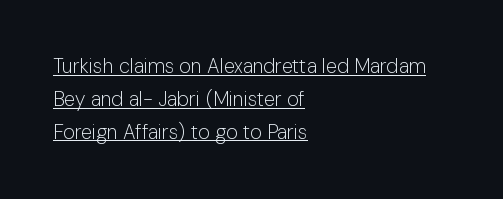
Decoration check: the copy is underlined. It's the straight-up-and-down kind of type. Caption: standard tracking, unaltered. Whoever set this chose a conventional vertical rhythm. This is not heavy type; no bold has been used.
